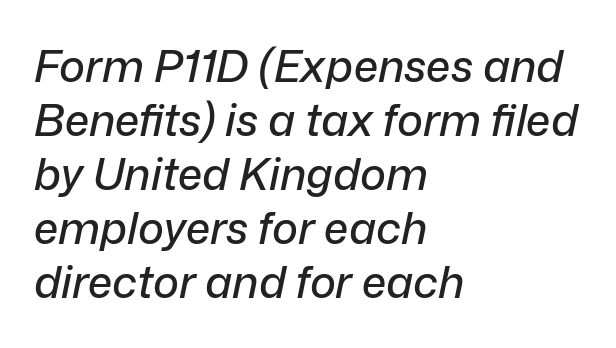
Q: Is the text italic (slanted)? A: Yes, it leans right by about 12 degrees.
Q: Is the text underlined? A: No.
Q: How is the paragraph aligned? A: Left-aligned.
Q: Is the spacing between letters normal or unusually wide? A: Normal.
Q: Width (condensed, normal, or wide)? A: Normal.
Q: Stroke contrast? A: Low.
Q: x-height? A: Medium.
Q: Monospaced? A: No.
